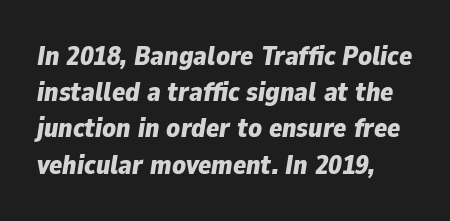
{"italic": "yes", "lean": "right", "slant_degrees": 9, "bold": "yes", "underline": "no", "align": "left", "line_spacing": "normal", "line_spacing_ratio": 1.34, "letter_spacing": "normal", "letter_spacing_em": 0.0, "glyph_px": 27}
